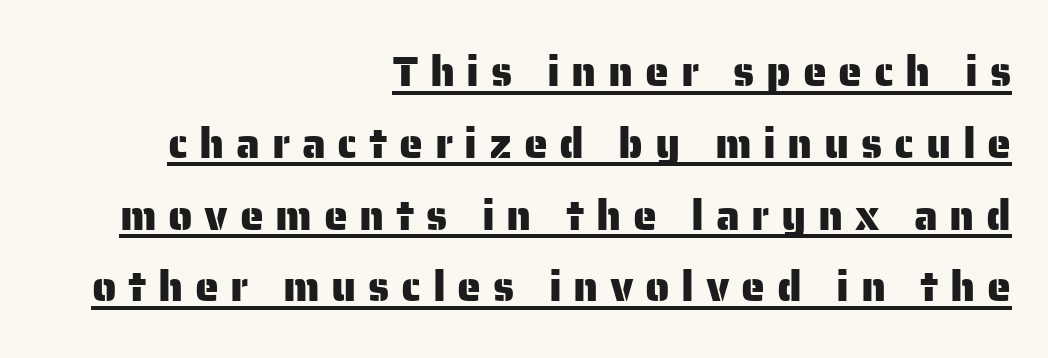
The image shows 43 px sans-serif type, upright; set right-aligned, normal line spacing (1.67x), unusually wide letter spacing (+0.27 em), underlined; low stroke contrast and a medium x-height.
